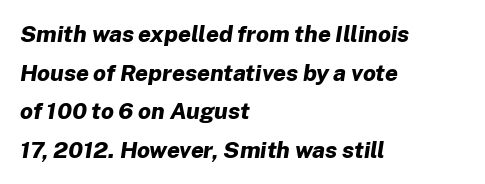
{"italic": "yes", "lean": "right", "slant_degrees": 8, "bold": "yes", "underline": "no", "align": "left", "line_spacing": "normal", "line_spacing_ratio": 1.68, "letter_spacing": "normal", "letter_spacing_em": 0.0, "glyph_px": 23}
